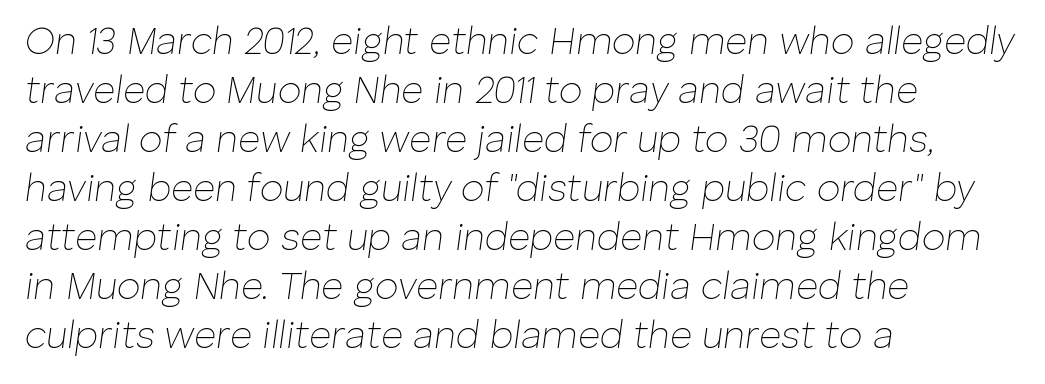
Horizontal bands of white between lines are of average thickness. The strokes carry an ordinary text weight at most. Underline: absent. A typesetter would call this proportional, since set widths differ per character.
